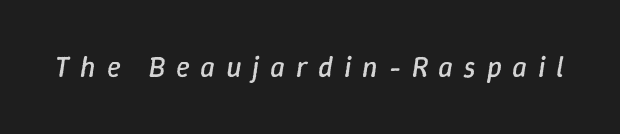
Someone cranked the tracking dial way up on this one. Decoration check: the copy has no underline. These glyphs show unthickened strokes, regular width or finer. Yep, that's italic — everything's leaning.
